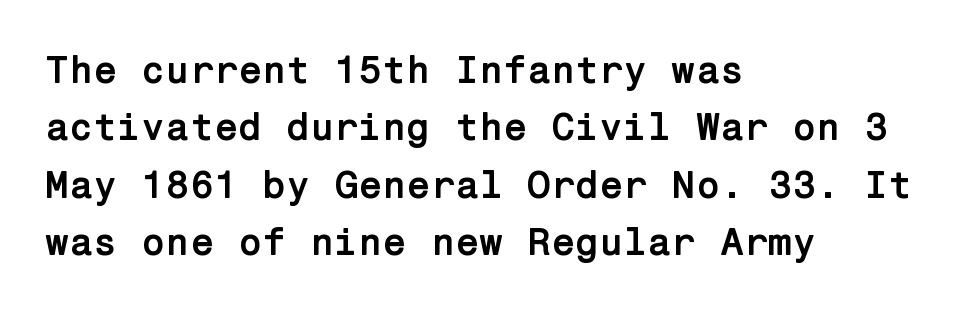
{"serif": "no", "italic": "no", "bold": "yes", "weight": "semibold", "width": "normal", "stroke_contrast": "low", "x_height": "medium", "underline": "no", "align": "left", "line_spacing": "normal", "line_spacing_ratio": 1.47, "letter_spacing": "normal", "letter_spacing_em": 0.0, "glyph_px": 39}
